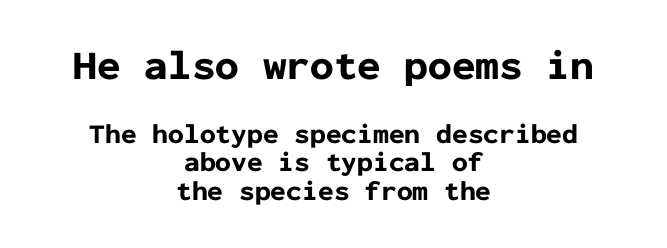
{"serif": "no", "italic": "no", "bold": "yes", "weight": "bold", "width": "normal", "stroke_contrast": "low", "x_height": "medium", "monospaced": "yes", "underline": "no", "align": "center", "line_spacing": "tight", "line_spacing_ratio": 1.01, "letter_spacing": "normal", "letter_spacing_em": 0.0, "larger_block": "first", "size_ratio": 1.5, "glyph_px": 42}
